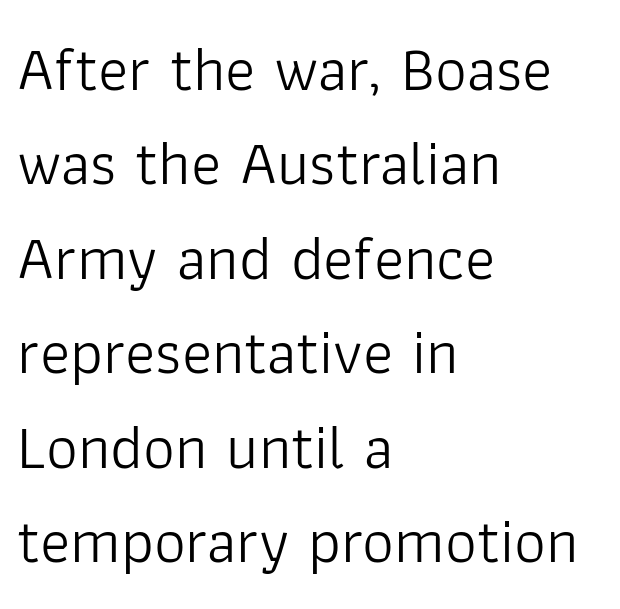
Has an underline been added? It has not. Caption: standard tracking, unaltered. The type family on display is of the sans-serif kind. If you drew a line through each stem, it would be perfectly vertical.
